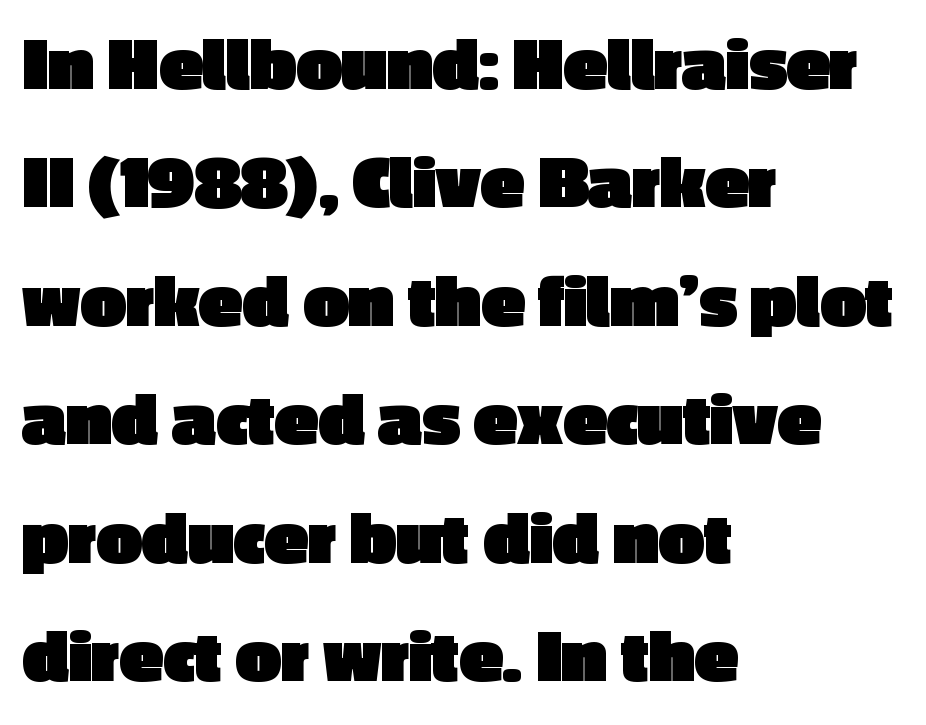
Q: Is the text bold? A: Yes.
Q: Is the text italic (slanted)? A: No, it is upright.
Q: Is the typeface a serif or a sans-serif typeface? A: Sans-serif.
Q: Is the text underlined? A: No.
Q: How is the paragraph aligned? A: Left-aligned.
Q: Is the spacing between letters normal or unusually wide? A: Normal.
Q: Is the spacing between lines tight, normal or loose? A: Normal.
Q: Width (condensed, normal, or wide)? A: Normal.
Q: x-height? A: Medium.
Q: Monospaced? A: No.
